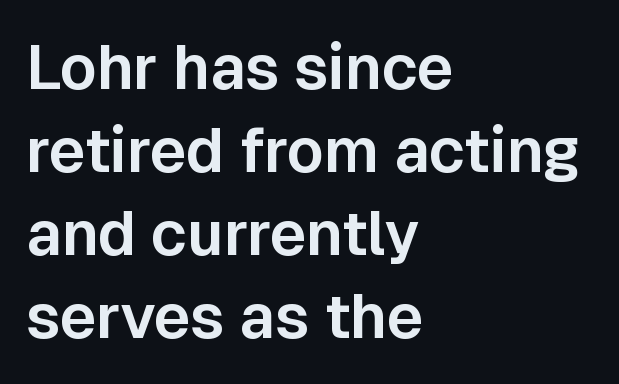
{"serif": "no", "italic": "no", "width": "normal", "stroke_contrast": "low", "x_height": "medium", "monospaced": "no", "underline": "no", "align": "left", "line_spacing": "normal", "line_spacing_ratio": 1.34, "letter_spacing": "normal", "letter_spacing_em": 0.0, "glyph_px": 62}
